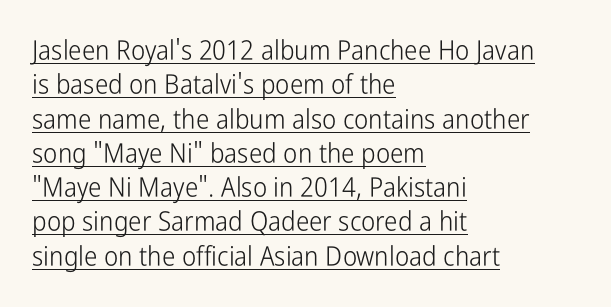
{"italic": "no", "bold": "no", "underline": "yes", "align": "left", "line_spacing": "normal", "line_spacing_ratio": 1.27, "letter_spacing": "normal", "letter_spacing_em": 0.0, "glyph_px": 27}
